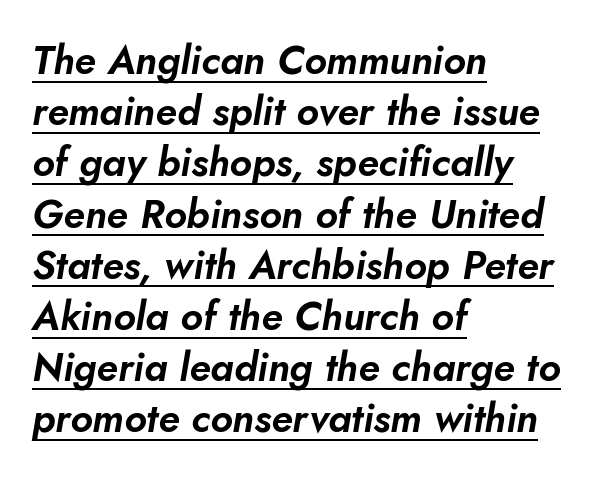
The image shows 40 px text type, italic (leaning right); set left-aligned, normal line spacing (1.28x), normal letter spacing, underlined; low stroke contrast and a small x-height.
